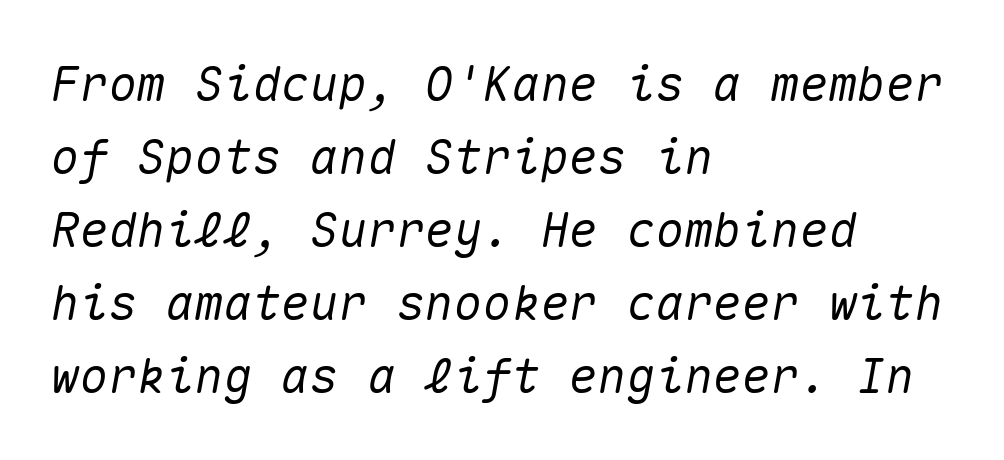
Q: Is the text italic (slanted)? A: Yes, it leans right by about 10 degrees.
Q: Is the text underlined? A: No.
Q: How is the paragraph aligned? A: Left-aligned.
Q: Is the spacing between letters normal or unusually wide? A: Normal.
Q: Is the spacing between lines tight, normal or loose? A: Normal.
Q: Width (condensed, normal, or wide)? A: Normal.
Q: Stroke contrast? A: Medium.
Q: x-height? A: Medium.
Q: Monospaced? A: Yes.
